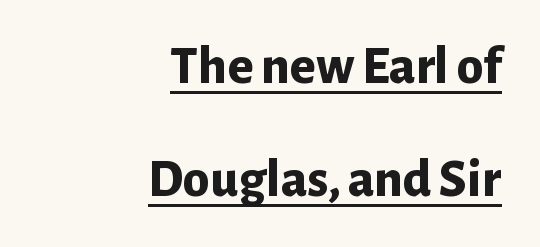
Q: Is the text bold? A: Yes.
Q: Is the text italic (slanted)? A: No, it is upright.
Q: Is the typeface a serif or a sans-serif typeface? A: Sans-serif.
Q: Is the text underlined? A: Yes.
Q: How is the paragraph aligned? A: Right-aligned.
Q: Is the spacing between letters normal or unusually wide? A: Normal.
Q: Is the spacing between lines tight, normal or loose? A: Loose.
Q: Width (condensed, normal, or wide)? A: Normal.
Q: Stroke contrast? A: Low.
Q: x-height? A: Medium.
Q: Monospaced? A: No.
